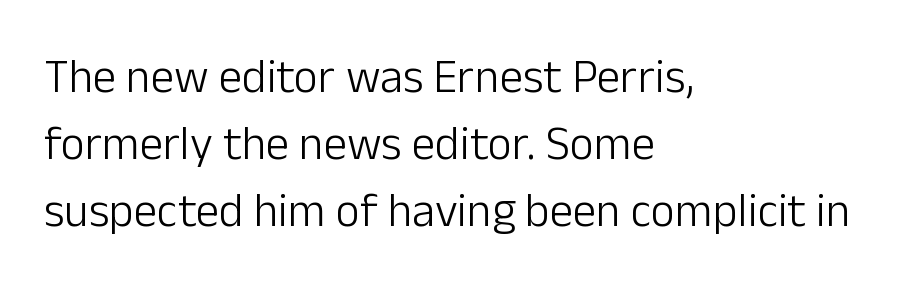
Q: Is the text bold? A: No.
Q: Is the text italic (slanted)? A: No, it is upright.
Q: Is the typeface a serif or a sans-serif typeface? A: Sans-serif.
Q: Is the text underlined? A: No.
Q: How is the paragraph aligned? A: Left-aligned.
Q: Is the spacing between letters normal or unusually wide? A: Normal.
Q: Is the spacing between lines tight, normal or loose? A: Normal.
Q: Width (condensed, normal, or wide)? A: Normal.
Q: Stroke contrast? A: Low.
Q: x-height? A: Medium.
Q: Monospaced? A: No.
